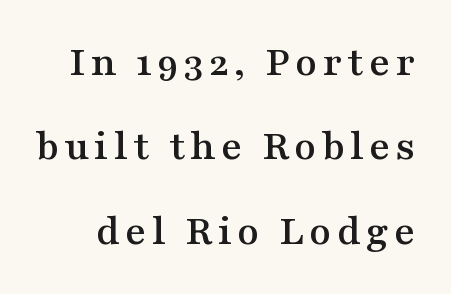
Q: Is the text italic (slanted)? A: No, it is upright.
Q: Is the typeface a serif or a sans-serif typeface? A: Serif.
Q: Is the text underlined? A: No.
Q: Is the spacing between lines tight, normal or loose? A: Loose.
Q: Width (condensed, normal, or wide)? A: Wide.
Q: Stroke contrast? A: Medium.
Q: x-height? A: Medium.
Q: Monospaced? A: No.
